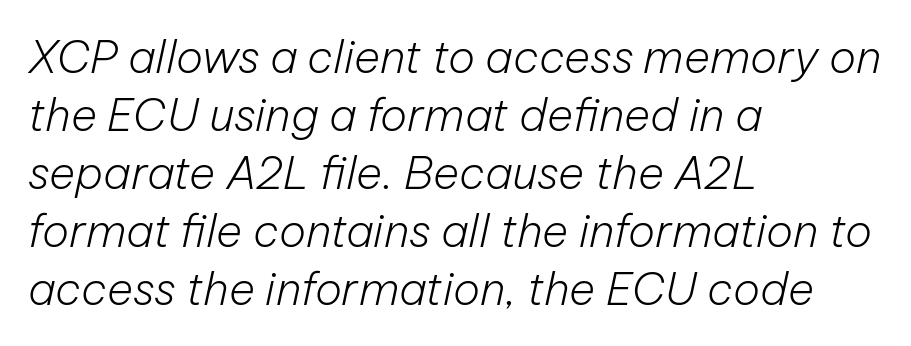
Q: Is the text bold? A: No.
Q: Is the text italic (slanted)? A: Yes, it leans right by about 12 degrees.
Q: Is the text underlined? A: No.
Q: How is the paragraph aligned? A: Left-aligned.
Q: Is the spacing between letters normal or unusually wide? A: Normal.
Q: Is the spacing between lines tight, normal or loose? A: Normal.
Q: Width (condensed, normal, or wide)? A: Normal.
Q: Stroke contrast? A: Low.
Q: x-height? A: Medium.
Q: Monospaced? A: No.
